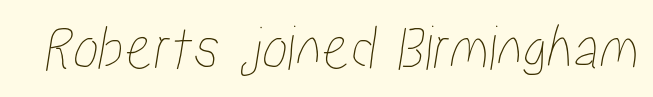
The image shows 65 px condensed type; set normal letter spacing, not underlined; low stroke contrast and a medium x-height.
